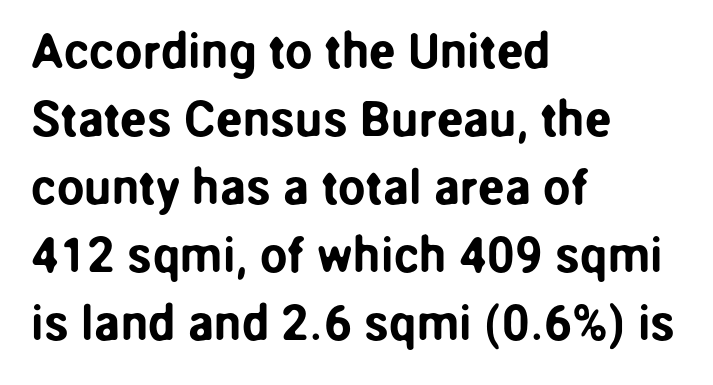
{"serif": "no", "italic": "no", "width": "normal", "stroke_contrast": "low", "x_height": "medium", "monospaced": "no", "underline": "no", "align": "left", "line_spacing": "normal", "line_spacing_ratio": 1.39, "letter_spacing": "normal", "letter_spacing_em": 0.0, "glyph_px": 49}
